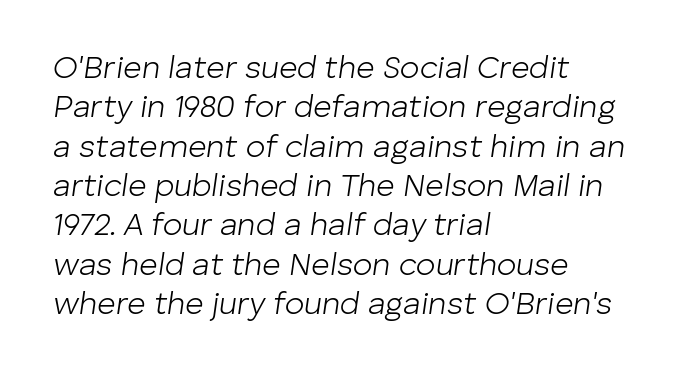
{"italic": "yes", "lean": "right", "slant_degrees": 8, "bold": "no", "weight": "light", "width": "normal", "stroke_contrast": "low", "x_height": "medium", "monospaced": "no", "underline": "no", "align": "left", "line_spacing_ratio": 1.23, "letter_spacing": "normal", "letter_spacing_em": 0.0, "glyph_px": 32}
